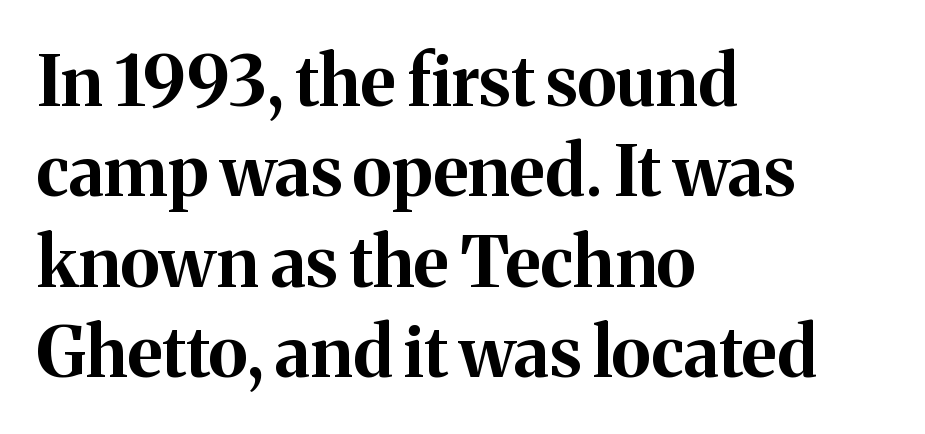
The glyphs in this specimen are seriffed. Horizontally, the lines are justified to the leading edge only. Rows of type keep a routine distance in the vertical direction. The strokes are fattened all the way to bold. Upright lettering throughout. Looks like regular typesetting: each glyph gets only the width it needs.
